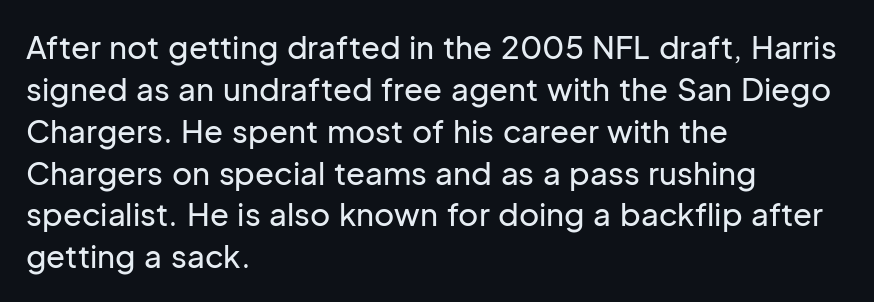
The image shows 31 px sans-serif type, upright; set left-aligned, normal line spacing (1.35x), normal letter spacing, not underlined; low stroke contrast and a medium x-height.
